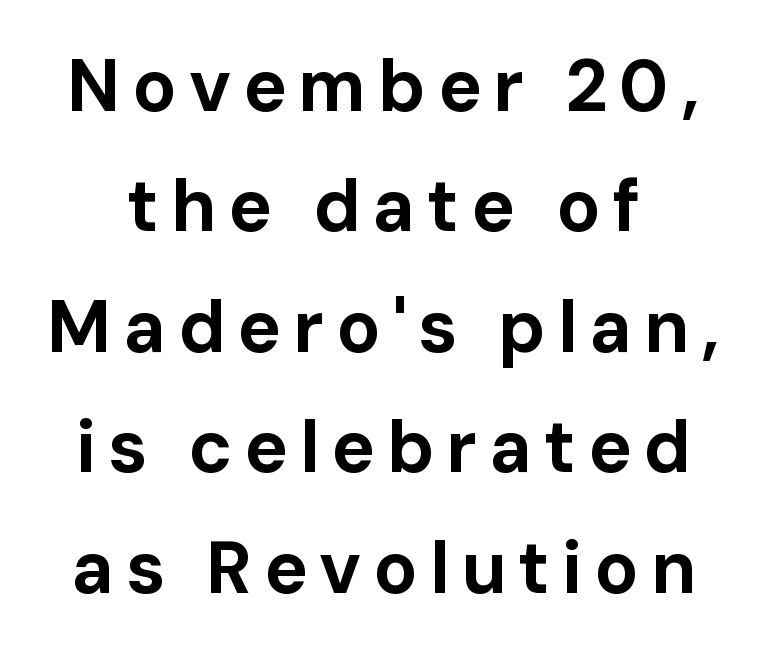
{"serif": "no", "italic": "no", "bold": "yes", "weight": "bold", "width": "normal", "stroke_contrast": "low", "x_height": "medium", "monospaced": "no", "underline": "no", "line_spacing": "normal", "line_spacing_ratio": 1.65, "glyph_px": 73}
